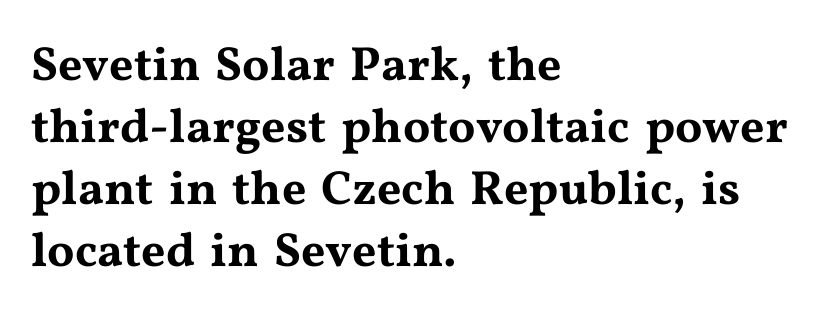
The rendering uses a moderate line-height, typical for paragraphs. If you drew a ruler down the left edge, every line would touch it. The glyphs are unaccompanied by any horizontal stroke below them. These lines are composed in type with serifs. The type sits square on the baseline with zero lean. The rendering keeps characters at their native spacing.
